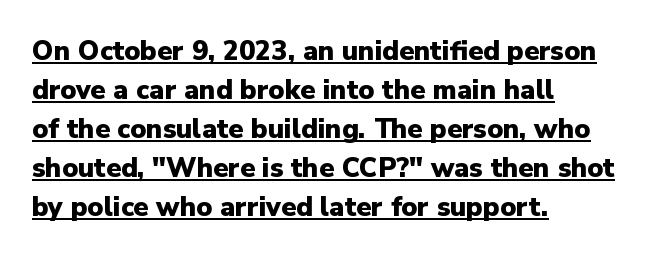
The letters stand straight up with perfectly vertical stems. The characters look thick and weighty, a clear bold. Rows of type keep a routine distance in the vertical direction. The face used here appears with an underline applied. Look at the tracking — it's just the regular setting, nothing added.
